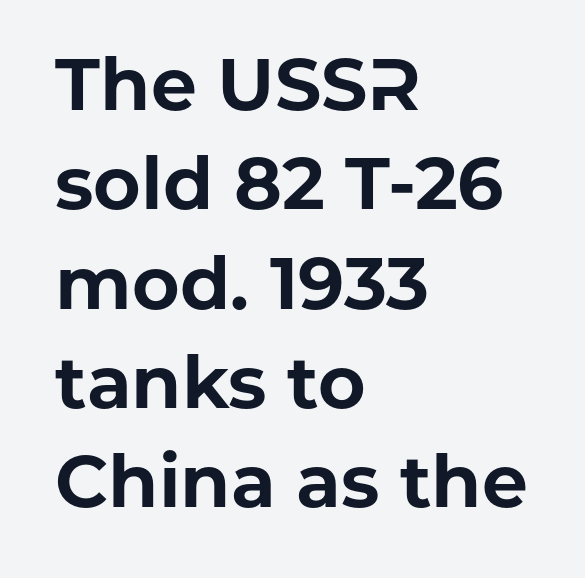
Q: Is the text bold? A: Yes.
Q: Is the text italic (slanted)? A: No, it is upright.
Q: Is the typeface a serif or a sans-serif typeface? A: Sans-serif.
Q: Is the text underlined? A: No.
Q: How is the paragraph aligned? A: Left-aligned.
Q: Is the spacing between letters normal or unusually wide? A: Normal.
Q: Is the spacing between lines tight, normal or loose? A: Normal.
Q: Width (condensed, normal, or wide)? A: Normal.
Q: Stroke contrast? A: Low.
Q: x-height? A: Medium.
Q: Monospaced? A: No.
